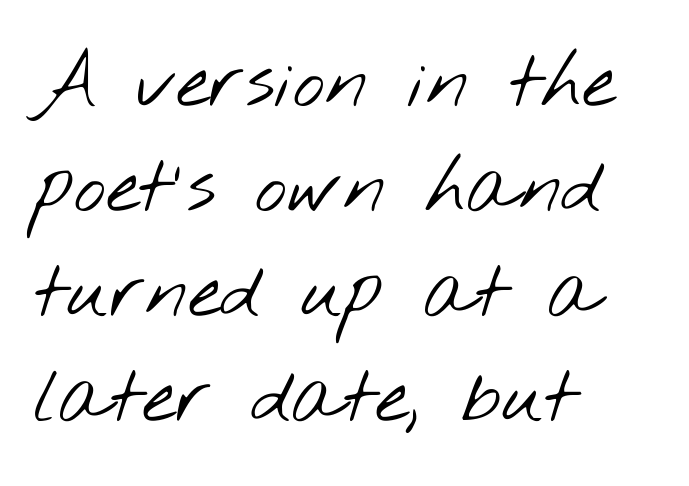
Q: Is the text bold? A: No.
Q: Is the typeface a serif or a sans-serif typeface? A: Sans-serif.
Q: Is the text underlined? A: No.
Q: How is the paragraph aligned? A: Left-aligned.
Q: Is the spacing between letters normal or unusually wide? A: Normal.
Q: Is the spacing between lines tight, normal or loose? A: Normal.
Q: Width (condensed, normal, or wide)? A: Wide.
Q: Stroke contrast? A: Low.
Q: x-height? A: Small.
Q: Monospaced? A: No.
